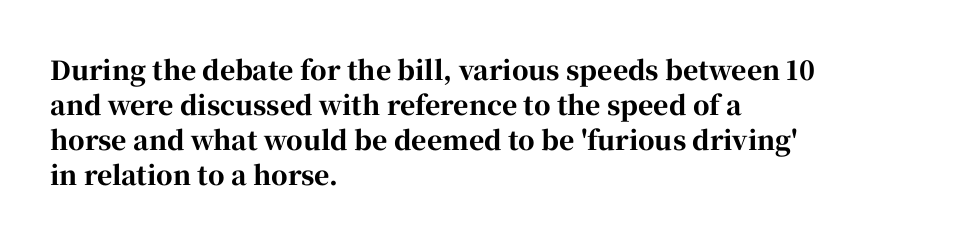
{"italic": "no", "bold": "yes", "underline": "no", "align": "left", "line_spacing": "normal", "line_spacing_ratio": 1.35, "letter_spacing": "normal", "letter_spacing_em": 0.0, "glyph_px": 26}
